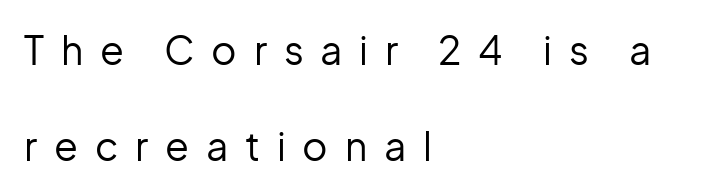
{"serif": "no", "italic": "no", "bold": "no", "weight": "regular", "width": "normal", "stroke_contrast": "low", "x_height": "medium", "monospaced": "no", "underline": "no", "align": "left", "line_spacing": "loose", "line_spacing_ratio": 2.46, "letter_spacing": "wide", "letter_spacing_em": 0.43, "glyph_px": 39}
